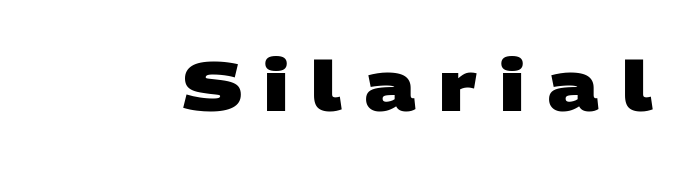
Its strokes are broad and dark, the hallmark of bold type. These lines are rendered in a variable-pitch font. I'd call this a sans setting — the letters go barefoot. The foot of each line stays bare and open. Words appear elongated and porous because spacing is wide.
